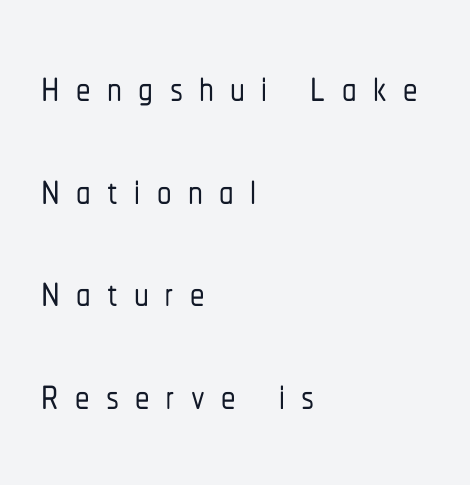
The image shows 58 px condensed sans-serif type, upright; set left-aligned, line spacing 1.77x, unusually wide letter spacing (+0.28 em), not underlined; low stroke contrast and a medium x-height.
